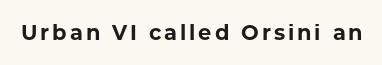
Pretty heavy lettering here — definitely bold. The passage shown is not underscored anywhere. Do the letters lean? They stand straight.
